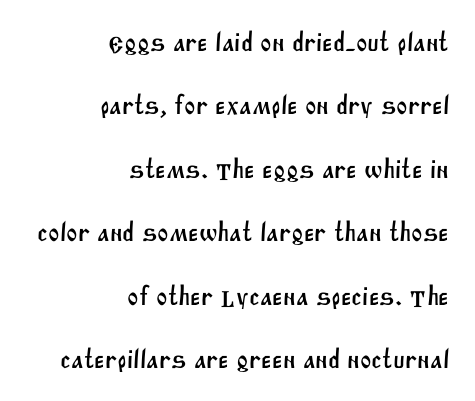
Rule under the text: the space is simply empty. Between one letter and the next there's only the usual sliver of space. Casual observation: everything's shoved over to the right. Baseline-to-baseline distance is far greater than the letter height.
